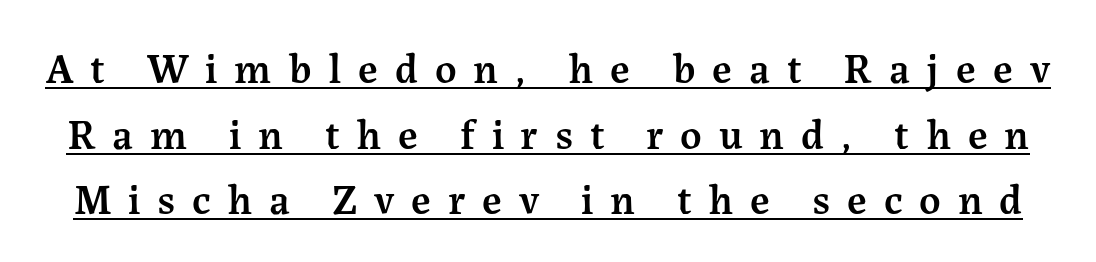
Q: Is the text bold? A: Semi-bold.
Q: Is the text italic (slanted)? A: No, it is upright.
Q: Is the typeface a serif or a sans-serif typeface? A: Serif.
Q: Is the text underlined? A: Yes.
Q: Is the spacing between letters normal or unusually wide? A: Unusually wide.
Q: Is the spacing between lines tight, normal or loose? A: Normal.
Q: Width (condensed, normal, or wide)? A: Normal.
Q: Stroke contrast? A: Medium.
Q: x-height? A: Medium.
Q: Monospaced? A: No.
